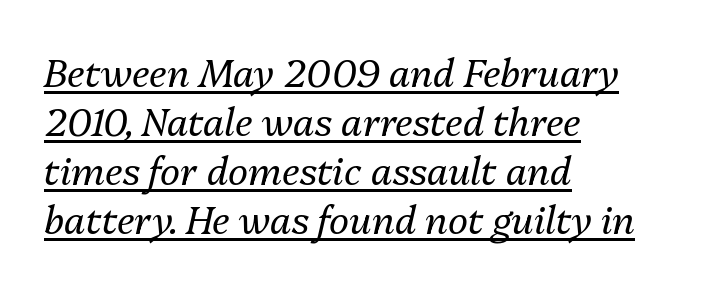
Q: Is the text bold? A: No.
Q: Is the text italic (slanted)? A: Yes, it leans right by about 13 degrees.
Q: Is the text underlined? A: Yes.
Q: How is the paragraph aligned? A: Left-aligned.
Q: Is the spacing between letters normal or unusually wide? A: Normal.
Q: Is the spacing between lines tight, normal or loose? A: Normal.
Q: Width (condensed, normal, or wide)? A: Normal.
Q: Stroke contrast? A: Medium.
Q: x-height? A: Medium.
Q: Monospaced? A: No.
